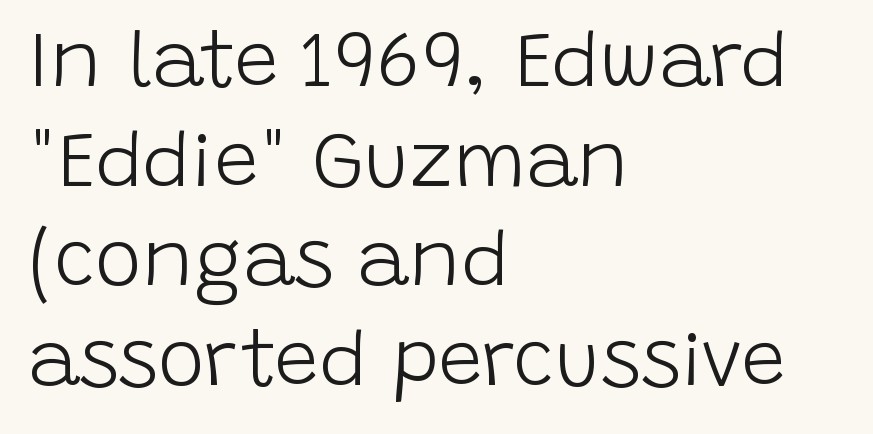
A typesetter would label this face a sans. Check the space under the baseline: it is left empty. These glyphs show unthickened strokes, regular width or finer. A typesetter would call this proportional, since set widths differ per character. Every row of glyphs begins at an identical x-position on the left.
